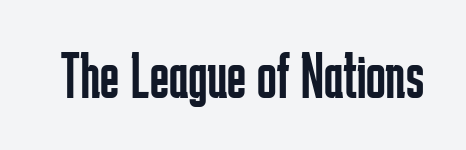
This sample has the flowing, uneven cadence of proportional lettering. Does the lettering tilt? It doesn't — this is upright. Check under the words: just untouched page. Serifs: no, the terminals of the letterforms are clean. Summary of weight: not heavy and not bold.
